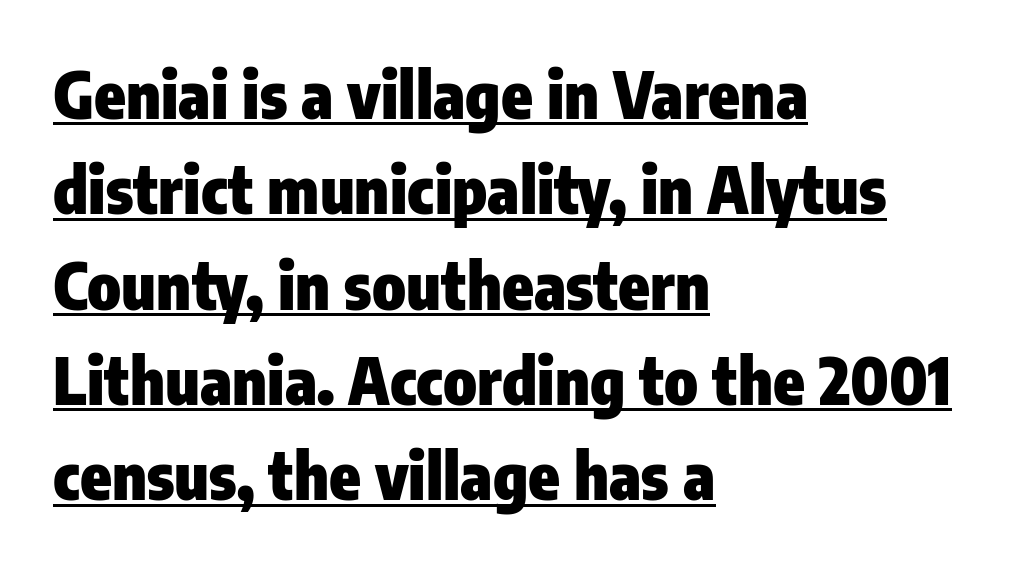
The rendering keeps characters at their native spacing. Horizontal bands of white between lines are of average thickness. The strokes are fattened all the way to bold. The font's upright variant was chosen for this text. In terms of letterform style, serifs are entirely absent. A rule runs beneath these lines of type.
